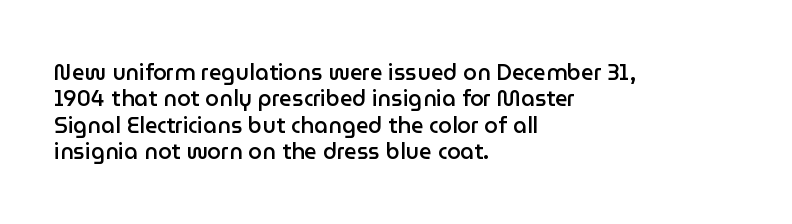
In terms of posture, this sample is upright. Does the copy run flush right? No — it runs flush left. Each word holds together tightly as a unit, with standard inter-letter gaps. Just letters on the line, the space beneath them empty. On the weight axis this lands at semibold, roughly 600.
